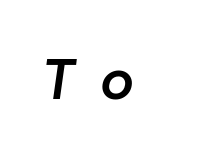
Q: Is the text bold? A: Semi-bold.
Q: Is the text italic (slanted)? A: Yes, it leans right by about 8 degrees.
Q: Is the text underlined? A: No.
Q: Is the spacing between letters normal or unusually wide? A: Unusually wide.
Q: Width (condensed, normal, or wide)? A: Normal.
Q: Stroke contrast? A: Low.
Q: x-height? A: Medium.
Q: Monospaced? A: No.
